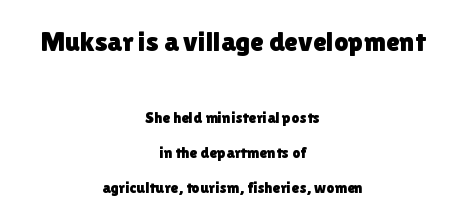
Letterform terminals end flat and unadorned throughout the passage. Rows of type keep a wide berth in the vertical direction. Each letter keeps its own natural width here, so spacing adapts to shape. Scale decreases going downward across the two blocks. Descender tails drop into unmarked territory. In terms of letterspacing, this is plain default setting.
